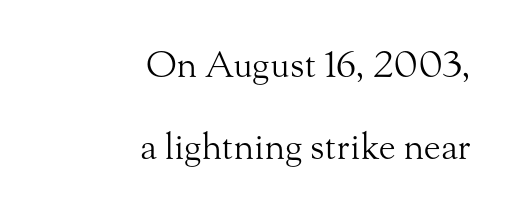
Q: Is the text bold? A: No.
Q: Is the text italic (slanted)? A: No, it is upright.
Q: Is the typeface a serif or a sans-serif typeface? A: Serif.
Q: Is the text underlined? A: No.
Q: How is the paragraph aligned? A: Right-aligned.
Q: Is the spacing between letters normal or unusually wide? A: Normal.
Q: Is the spacing between lines tight, normal or loose? A: Loose.
Q: Width (condensed, normal, or wide)? A: Normal.
Q: Stroke contrast? A: Medium.
Q: x-height? A: Small.
Q: Monospaced? A: No.
